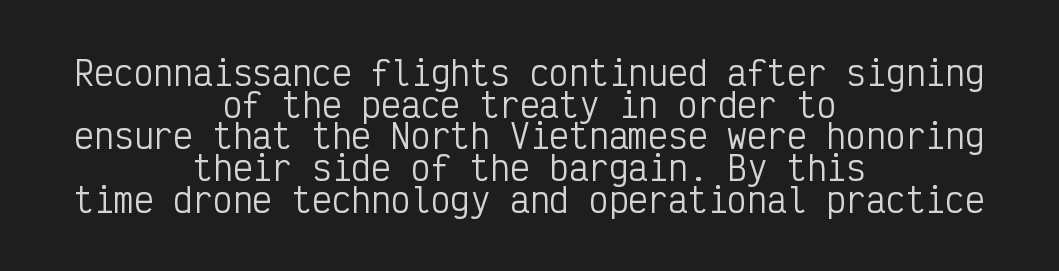
The image shows 33 px regular-weight, condensed sans-serif type, upright, monospaced; set centered, tight line spacing (0.96x), normal letter spacing, not underlined; low stroke contrast and a medium x-height.
